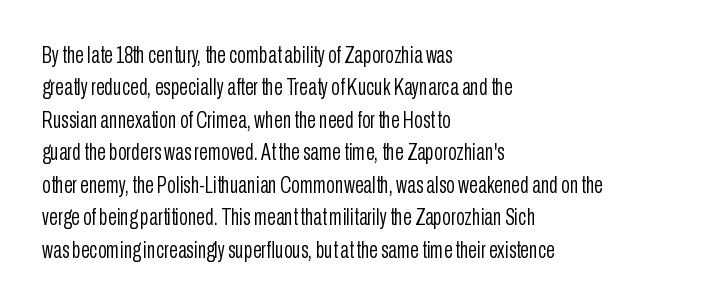
The image shows 23 px text type, upright; set left-aligned, normal line spacing (1.41x), normal letter spacing, not underlined.
